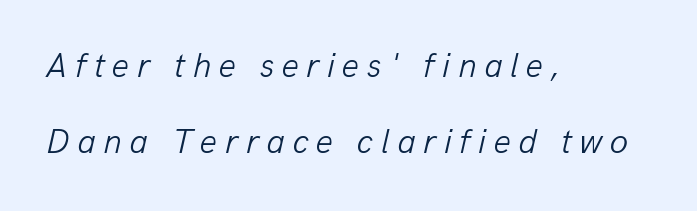
{"italic": "yes", "lean": "right", "slant_degrees": 13, "bold": "no", "weight": "light", "width": "normal", "stroke_contrast": "low", "x_height": "medium", "monospaced": "no", "underline": "no", "align": "left", "line_spacing": "loose", "line_spacing_ratio": 2.24, "letter_spacing": "wide", "letter_spacing_em": 0.22, "glyph_px": 34}
